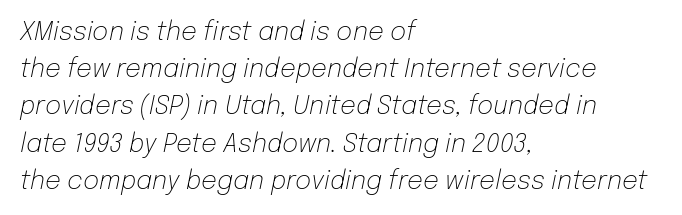
The image shows 25 px text type, italic (leaning right); set left-aligned, normal line spacing (1.49x), normal letter spacing, not underlined.
